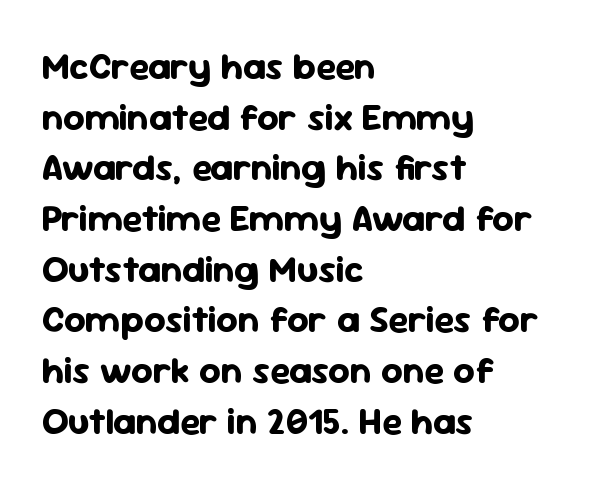
Q: Is the text bold? A: Yes.
Q: Is the text italic (slanted)? A: No, it is upright.
Q: Is the typeface a serif or a sans-serif typeface? A: Sans-serif.
Q: Is the text underlined? A: No.
Q: How is the paragraph aligned? A: Left-aligned.
Q: Is the spacing between letters normal or unusually wide? A: Normal.
Q: Is the spacing between lines tight, normal or loose? A: Normal.
Q: Width (condensed, normal, or wide)? A: Normal.
Q: Stroke contrast? A: Low.
Q: x-height? A: Medium.
Q: Monospaced? A: No.
